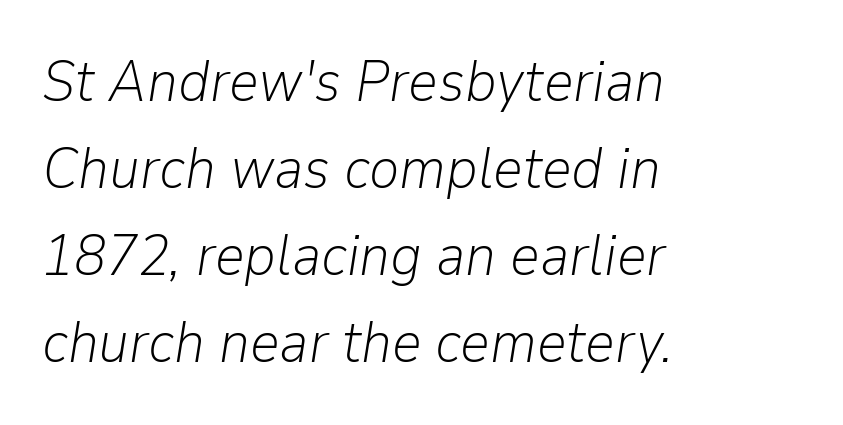
The image shows 58 px light type, italic (leaning right); set left-aligned, normal line spacing (1.5x), normal letter spacing, not underlined; low stroke contrast and a medium x-height.
